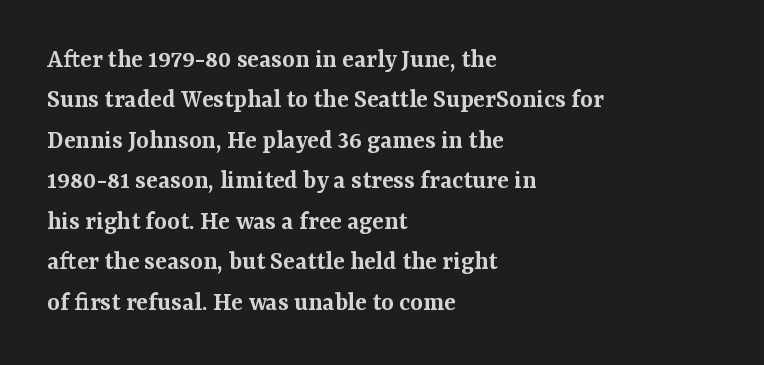
{"italic": "no", "bold": "semi", "underline": "no", "align": "left", "line_spacing": "normal", "line_spacing_ratio": 1.5, "letter_spacing": "normal", "letter_spacing_em": 0.0, "glyph_px": 27}
